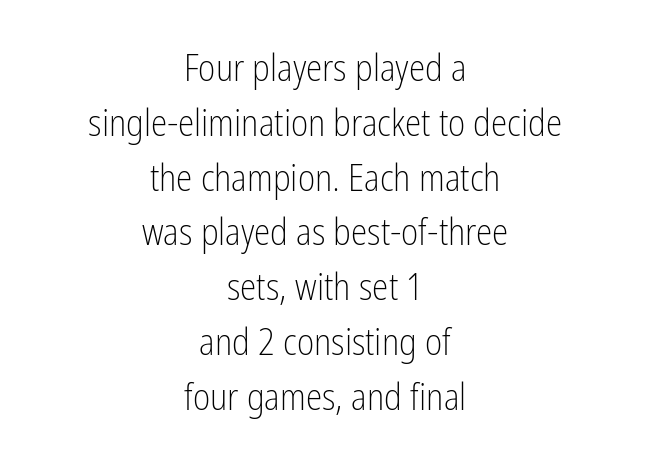
Successive baselines arrive at the customary interval. Each word holds together tightly as a unit, with standard inter-letter gaps. The letters advance in unequal steps, a hallmark of proportional type. Where is the straight margin? There isn't one; the lines are centered. Nothing heavy about these letters — not bold at all.
